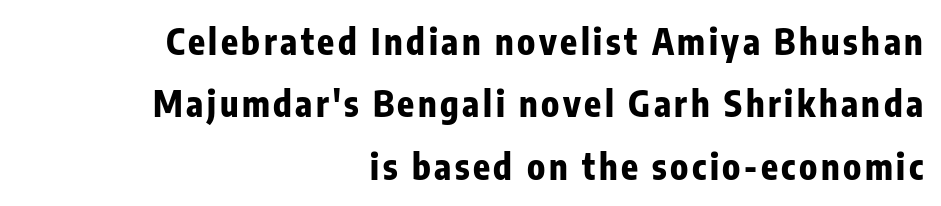
Is there any slant? The stems are plumb. A full-strength bold gives these letters their thick strokes. Rule under the text: the space is simply empty. Note the varied advance widths — an 'i' is clearly narrower than an 'm'. This sample is right-justified, so line beginnings fall wherever the words allow.
